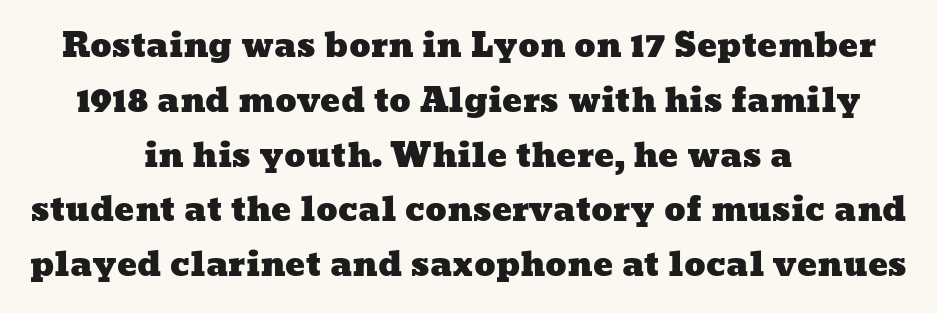
The image shows 33 px wide type; set centered, normal line spacing (1.66x), normal letter spacing, not underlined; low stroke contrast and a medium x-height.
